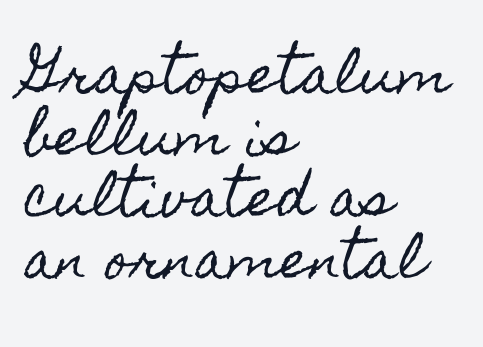
The image shows 51 px condensed type; set left-aligned, line spacing 1.21x, normal letter spacing, not underlined; a small x-height.
